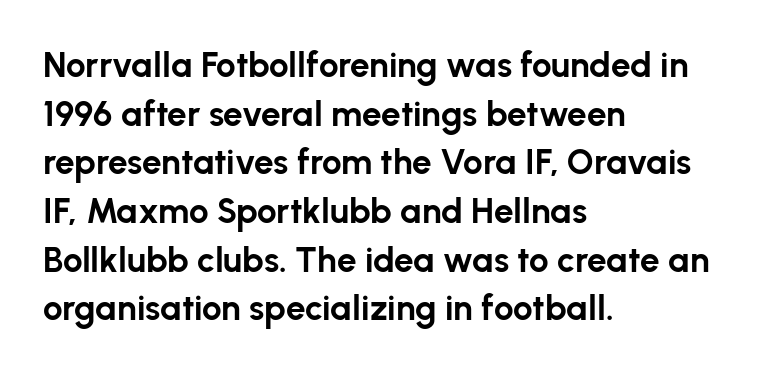
The image shows 35 px bold sans-serif type, upright; set left-aligned, normal line spacing (1.39x), normal letter spacing, not underlined; low stroke contrast and a medium x-height.
